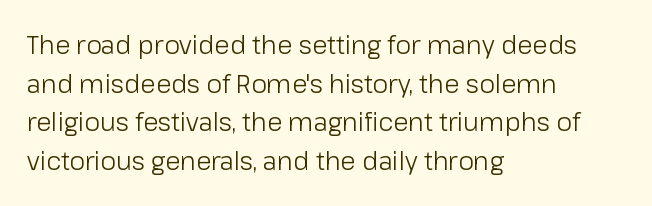
Q: Is the text bold? A: No.
Q: Is the text italic (slanted)? A: No, it is upright.
Q: Is the text underlined? A: No.
Q: How is the paragraph aligned? A: Left-aligned.
Q: Is the spacing between letters normal or unusually wide? A: Normal.
Q: Is the spacing between lines tight, normal or loose? A: Normal.
